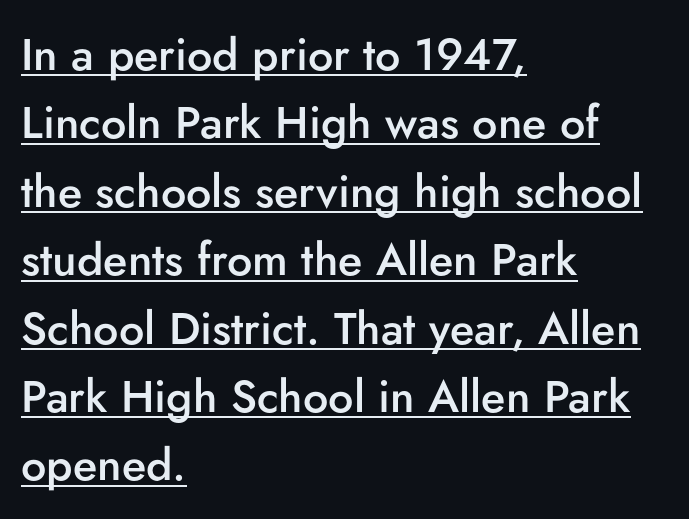
{"serif": "no", "italic": "no", "bold": "semi", "weight": "semibold", "width": "normal", "stroke_contrast": "low", "x_height": "small", "monospaced": "no", "underline": "yes", "align": "left", "line_spacing": "normal", "line_spacing_ratio": 1.52, "letter_spacing": "normal", "letter_spacing_em": 0.0, "glyph_px": 45}
